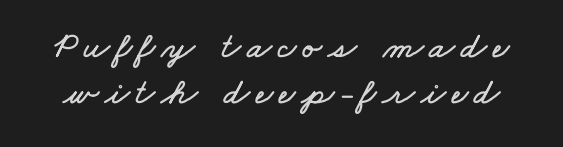
Q: Is the text underlined? A: No.
Q: Is the spacing between lines tight, normal or loose? A: Normal.
Q: Width (condensed, normal, or wide)? A: Wide.
Q: Stroke contrast? A: Low.
Q: x-height? A: Small.
Q: Monospaced? A: No.
